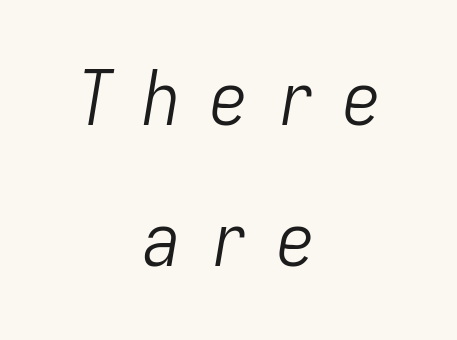
The image shows 75 px light, condensed type, italic (leaning right), monospaced; set centered, line spacing 1.88x, unusually wide letter spacing (+0.39 em), not underlined; low stroke contrast and a medium x-height.
